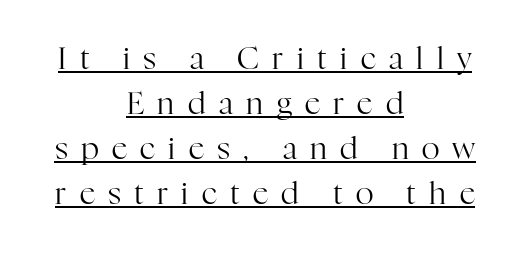
The image shows 31 px regular-weight serif type, upright; set centered, normal line spacing (1.45x), unusually wide letter spacing (+0.43 em), underlined; high stroke contrast and a medium x-height.
